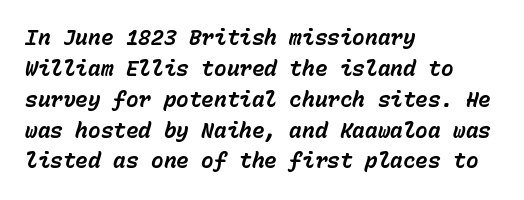
This rendering uses left alignment, leaving the right contour irregular. The specimen omits any rule beneath the text block's lines. Inter-character spacing is left at the font's built-in metrics. Students, observe: this is what conventionally led text looks like.
